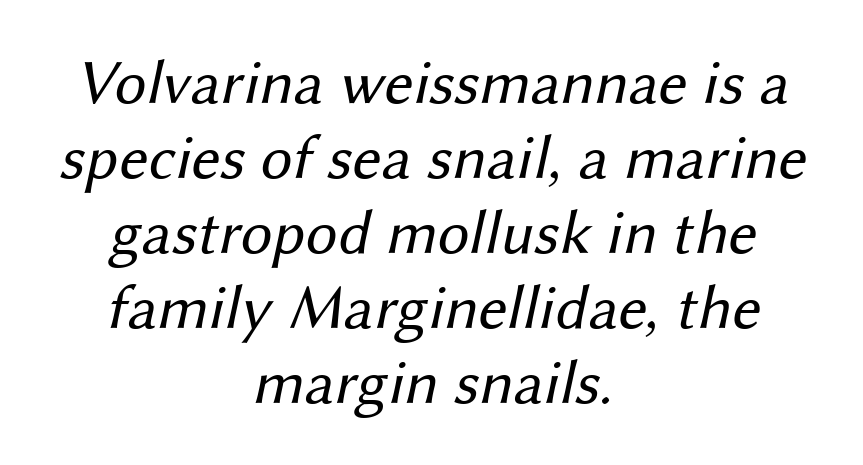
Q: Is the text bold? A: No.
Q: Is the typeface a serif or a sans-serif typeface? A: Sans-serif.
Q: Is the text underlined? A: No.
Q: How is the paragraph aligned? A: Centered.
Q: Is the spacing between letters normal or unusually wide? A: Normal.
Q: Width (condensed, normal, or wide)? A: Normal.
Q: Stroke contrast? A: Medium.
Q: x-height? A: Medium.
Q: Monospaced? A: No.
